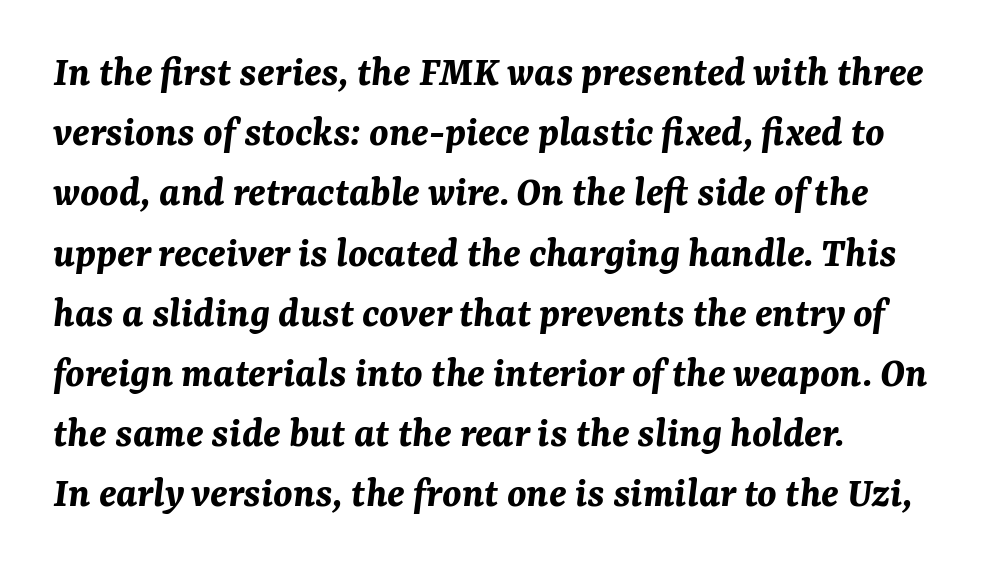
Between one letter and the next there's only the usual sliver of space. The designer left line spacing at the default. How heavy is the stroke? Heavy — this is a bold. Here the designer chose a conventional face with non-uniform glyph widths. Horizontal alignment here is leftward, the default for most running prose.
